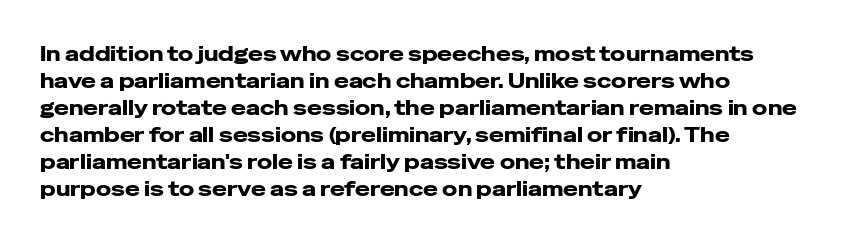
Q: Is the text bold? A: Yes.
Q: Is the text italic (slanted)? A: No, it is upright.
Q: Is the text underlined? A: No.
Q: How is the paragraph aligned? A: Left-aligned.
Q: Is the spacing between letters normal or unusually wide? A: Normal.
Q: Is the spacing between lines tight, normal or loose? A: Normal.
